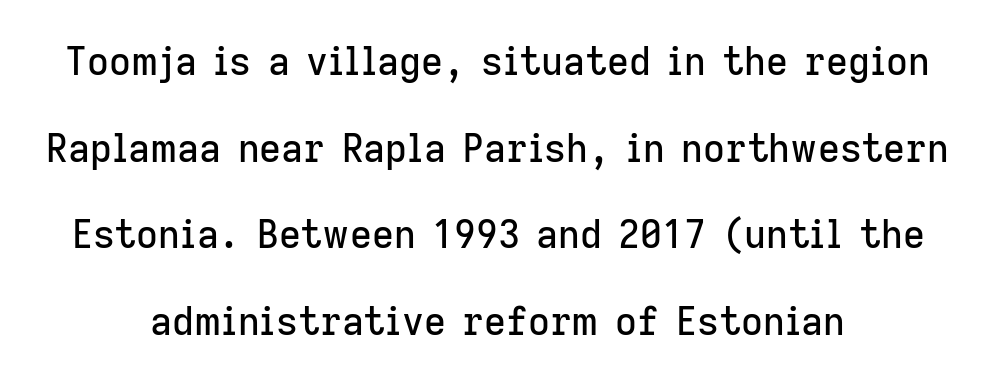
The image shows 38 px sans-serif type, upright; set centered, loose line spacing (2.28x), normal letter spacing, not underlined; low stroke contrast and a medium x-height.
